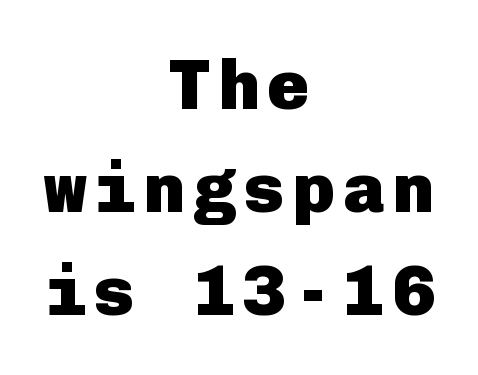
Q: Is the text bold? A: Yes.
Q: Is the text italic (slanted)? A: No, it is upright.
Q: Is the typeface a serif or a sans-serif typeface? A: Sans-serif.
Q: Is the text underlined? A: No.
Q: How is the paragraph aligned? A: Centered.
Q: Is the spacing between lines tight, normal or loose? A: Normal.
Q: Width (condensed, normal, or wide)? A: Normal.
Q: Stroke contrast? A: Low.
Q: x-height? A: Medium.
